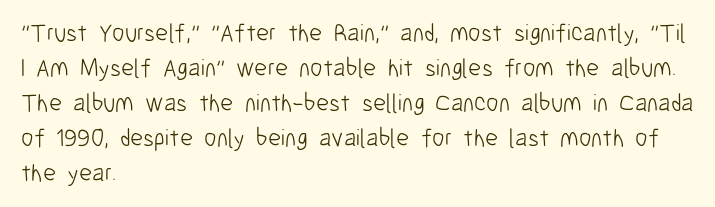
The image shows 25 px text type, upright; set left-aligned, normal line spacing (1.4x), normal letter spacing, not underlined.
